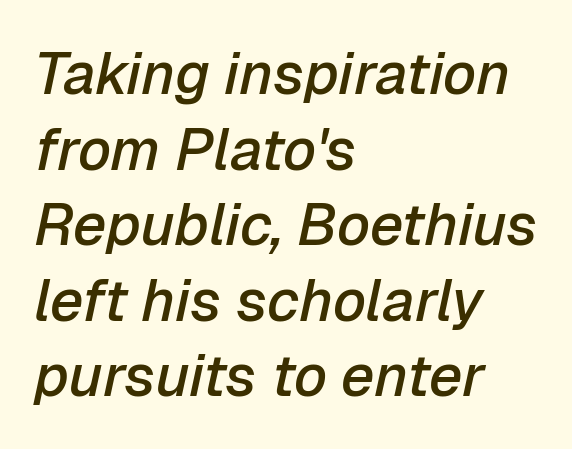
The image shows 59 px semibold type, italic (leaning right); set left-aligned, normal line spacing (1.28x), normal letter spacing, not underlined; low stroke contrast and a medium x-height.
